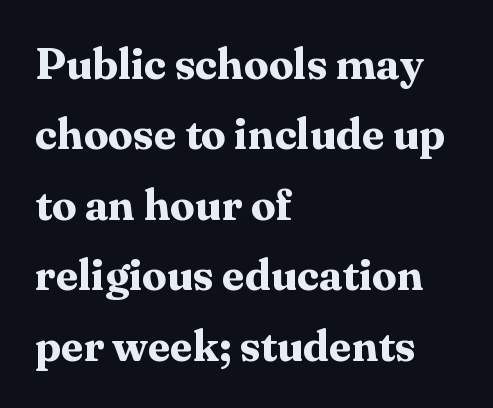
Q: Is the text bold? A: Yes.
Q: Is the text italic (slanted)? A: No, it is upright.
Q: Is the typeface a serif or a sans-serif typeface? A: Serif.
Q: Is the text underlined? A: No.
Q: How is the paragraph aligned? A: Left-aligned.
Q: Is the spacing between letters normal or unusually wide? A: Normal.
Q: Is the spacing between lines tight, normal or loose? A: Normal.
Q: Width (condensed, normal, or wide)? A: Normal.
Q: Stroke contrast? A: Medium.
Q: x-height? A: Medium.
Q: Monospaced? A: No.
